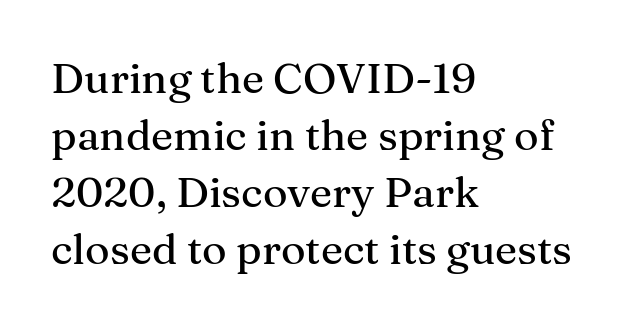
{"serif": "yes", "italic": "no", "width": "normal", "stroke_contrast": "medium", "x_height": "medium", "monospaced": "no", "underline": "no", "align": "left", "line_spacing": "normal", "line_spacing_ratio": 1.36, "letter_spacing": "normal", "letter_spacing_em": 0.0, "glyph_px": 42}
